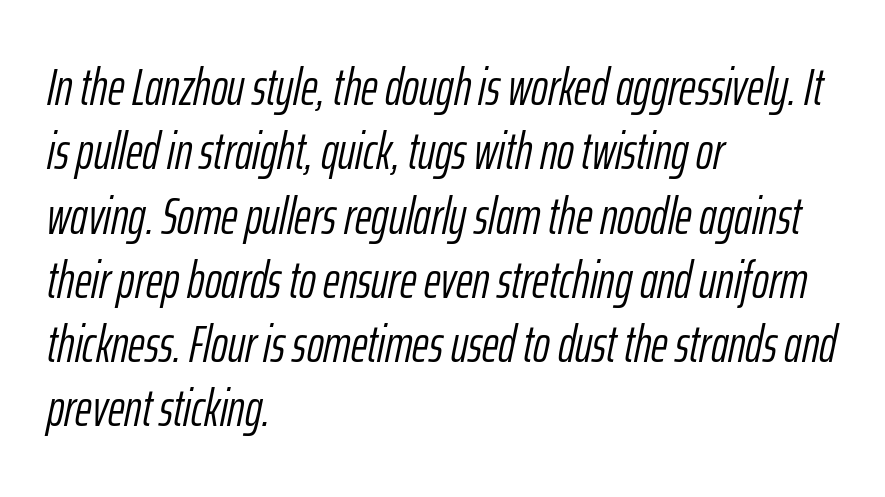
The letters advance in unequal steps, a hallmark of proportional type. This block has exactly the height ordinary leading produces. The words here are not underlined. Tracking here is standard; glyphs follow each other at the usual distance. Nothing heavy about these letters — not bold at all. These lines are set flush left with a ragged right edge.
